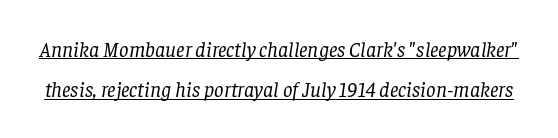
The image shows 21 px text type, italic (leaning right); set loose line spacing (1.92x), normal letter spacing, underlined.
